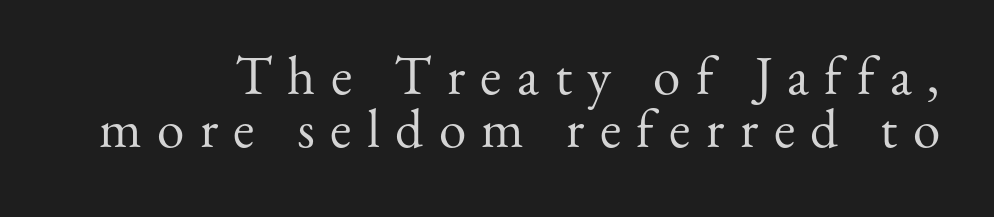
Clear beneath every line of the passage. The rendering uses natural spacing where letterforms have individual widths. Cramped leading. Italic? Not at all — the glyphs are vertical. Look at the tracking — it's clearly loosened, letters drifting apart. Does the type have serifs? Yes, each stem ends in a small foot.
